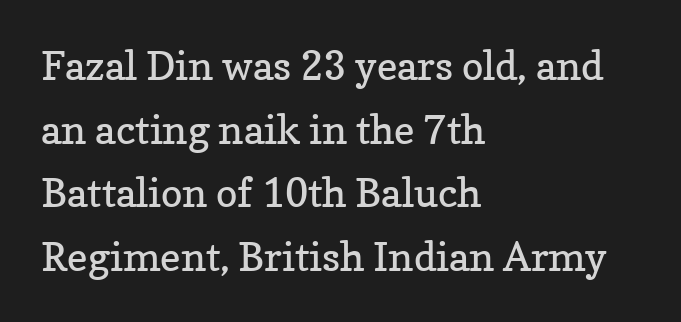
{"serif": "yes", "italic": "no", "bold": "no", "weight": "regular", "width": "normal", "stroke_contrast": "low", "x_height": "medium", "monospaced": "no", "underline": "no", "align": "left", "line_spacing": "normal", "line_spacing_ratio": 1.59, "letter_spacing": "normal", "letter_spacing_em": 0.0, "glyph_px": 40}
